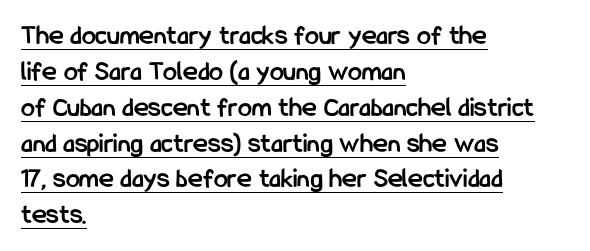
The image shows 28 px semibold, condensed sans-serif type, upright; set left-aligned, normal line spacing (1.28x), normal letter spacing, underlined; low stroke contrast and a medium x-height.
